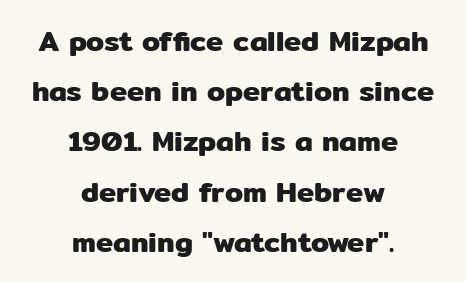
{"serif": "no", "italic": "no", "width": "normal", "stroke_contrast": "low", "x_height": "medium", "monospaced": "no", "underline": "no", "align": "center", "line_spacing_ratio": 1.73, "letter_spacing": "normal", "letter_spacing_em": 0.0, "glyph_px": 29}
